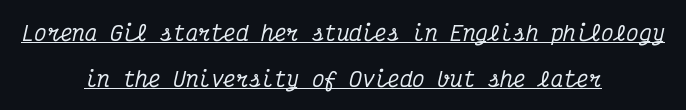
The image shows 21 px text type, italic (leaning right); set centered, loose line spacing (2.17x), normal letter spacing, underlined.
